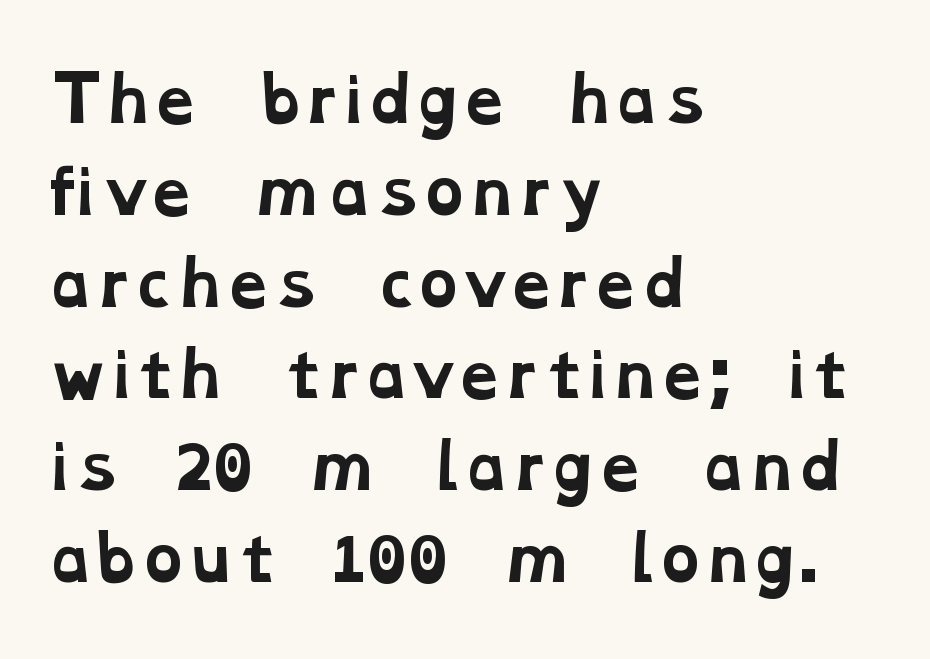
Old-style or modern, the face here clearly has serifs. Heavy-handed strokes throughout: this text is bold. Students, observe: this is what conventionally led text looks like. The letters sit at their default tracking, neither squeezed nor spread.
